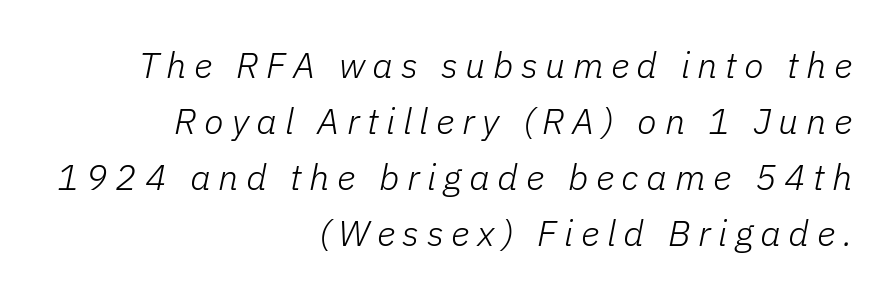
{"italic": "yes", "lean": "right", "slant_degrees": 11, "bold": "no", "weight": "light", "width": "normal", "stroke_contrast": "low", "x_height": "medium", "monospaced": "no", "underline": "no", "align": "right", "line_spacing": "normal", "line_spacing_ratio": 1.56, "letter_spacing": "wide", "letter_spacing_em": 0.21, "glyph_px": 36}
